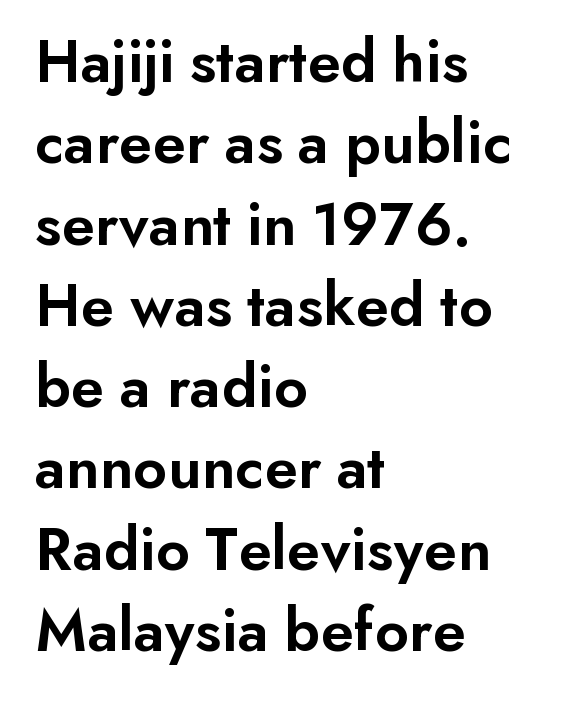
Look at the tracking — it's just the regular setting, nothing added. Type without underlining. Bold? Not quite — semibold, heavier than regular but stopping short. Rendered with straight, roman letterforms. Evenly set lines give the paragraph a standard silhouette.
